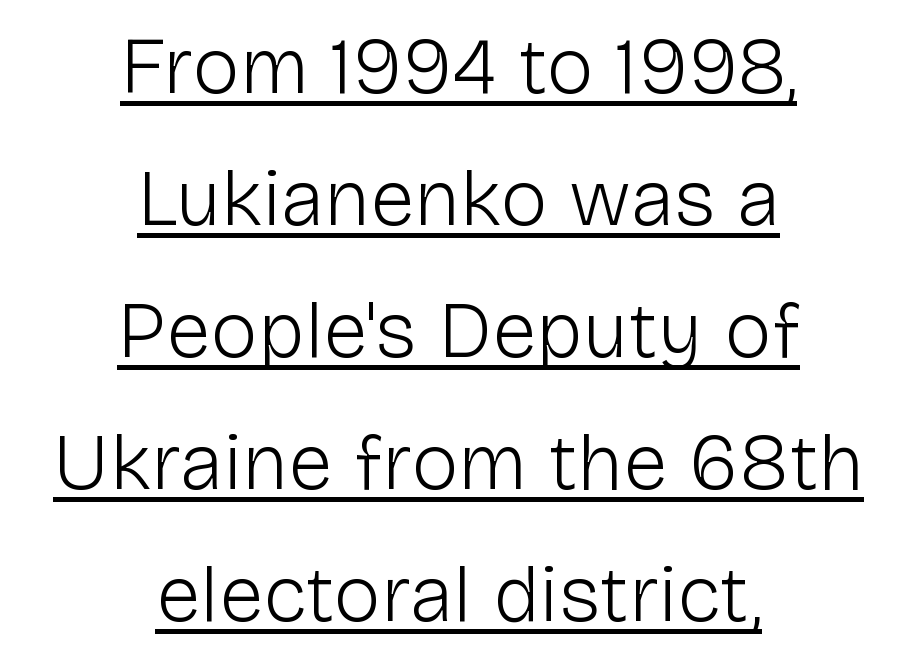
The image shows 80 px light sans-serif type, upright; set centered, normal line spacing (1.65x), normal letter spacing, underlined; low stroke contrast and a medium x-height.
